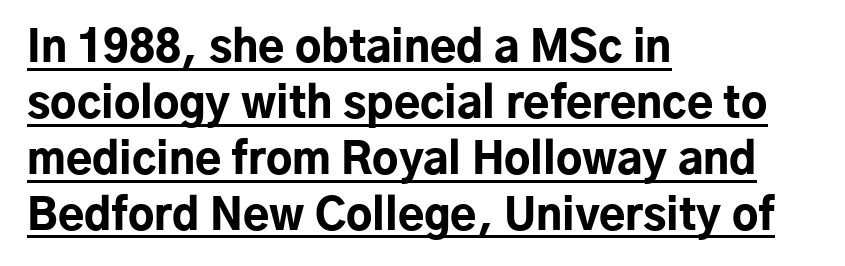
Do the characters align in a grid? No, the font is proportional. The lettering is marked with a stroke running underneath it. Look at the stroke-to-counter ratio: heavy, a bold. Line starts are locked; line ends wander. Tracking value appears to be zero — textbook default spacing. Designer's note — italics off, roman on.
